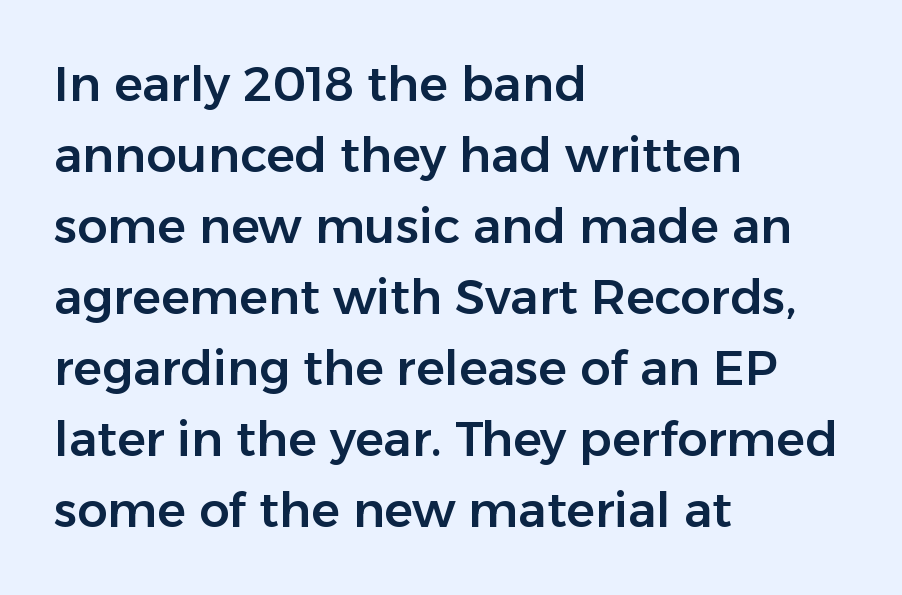
The image shows 48 px sans-serif type, upright; set left-aligned, normal line spacing (1.48x), normal letter spacing, not underlined; low stroke contrast and a medium x-height.
